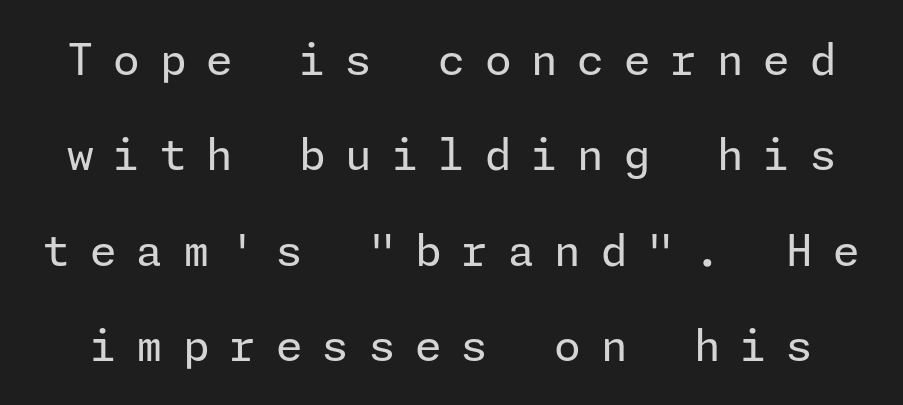
Q: Is the text bold? A: No.
Q: Is the text italic (slanted)? A: No, it is upright.
Q: Is the typeface a serif or a sans-serif typeface? A: Sans-serif.
Q: Is the text underlined? A: No.
Q: Is the spacing between letters normal or unusually wide? A: Unusually wide.
Q: Is the spacing between lines tight, normal or loose? A: Loose.
Q: Width (condensed, normal, or wide)? A: Normal.
Q: Stroke contrast? A: Low.
Q: x-height? A: Medium.
